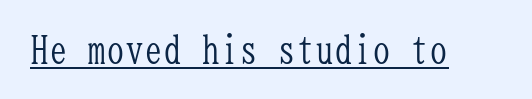
{"serif": "yes", "italic": "no", "bold": "no", "weight": "light", "width": "condensed", "stroke_contrast": "low", "x_height": "medium", "monospaced": "yes", "underline": "yes", "letter_spacing": "normal", "letter_spacing_em": 0.0, "glyph_px": 38}
